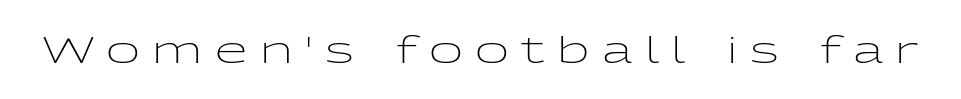
Q: Is the text bold? A: No.
Q: Is the text italic (slanted)? A: No, it is upright.
Q: Is the typeface a serif or a sans-serif typeface? A: Sans-serif.
Q: Is the text underlined? A: No.
Q: Is the spacing between letters normal or unusually wide? A: Unusually wide.
Q: Width (condensed, normal, or wide)? A: Wide.
Q: Stroke contrast? A: Low.
Q: x-height? A: Medium.
Q: Monospaced? A: No.
